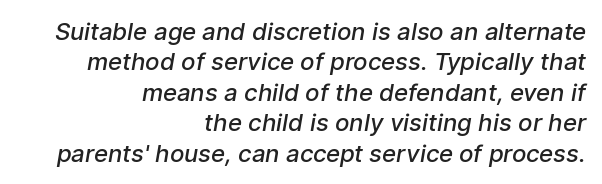
{"bold": "semi", "underline": "no", "align": "right", "line_spacing": "normal", "line_spacing_ratio": 1.27, "letter_spacing": "normal", "letter_spacing_em": 0.0, "glyph_px": 24}
